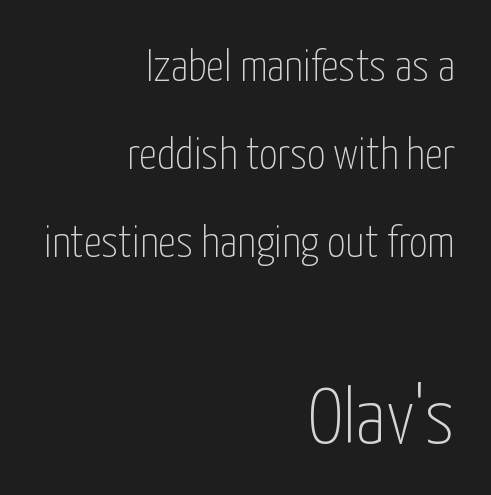
Check under the words: just untouched page. Stroke thickness stays within the range of a standard reading face or lighter. This rendering uses right alignment, leaving the left contour irregular. This sample uses an upright cut, with every glyph sitting square on the baseline. The face used here is a sans, in the tradition of grotesques and geometrics.
